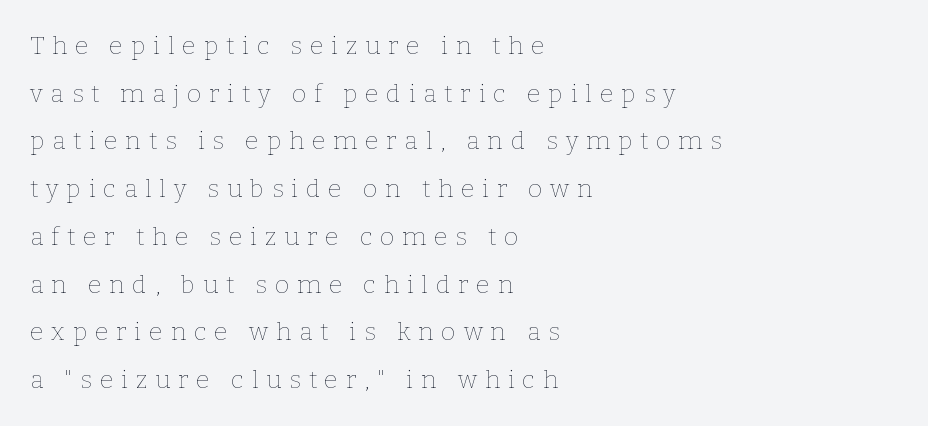
{"italic": "no", "bold": "no", "underline": "no", "align": "left", "line_spacing": "loose", "line_spacing_ratio": 1.91, "letter_spacing": "wide", "letter_spacing_em": 0.31, "glyph_px": 25}
